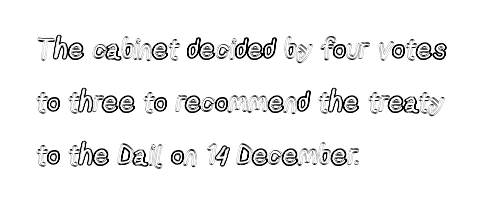
Q: Is the text italic (slanted)? A: Yes.
Q: Is the text underlined? A: No.
Q: How is the paragraph aligned? A: Left-aligned.
Q: Is the spacing between letters normal or unusually wide? A: Normal.
Q: Is the spacing between lines tight, normal or loose? A: Loose.
Q: Width (condensed, normal, or wide)? A: Condensed.
Q: x-height? A: Medium.
Q: Monospaced? A: No.
